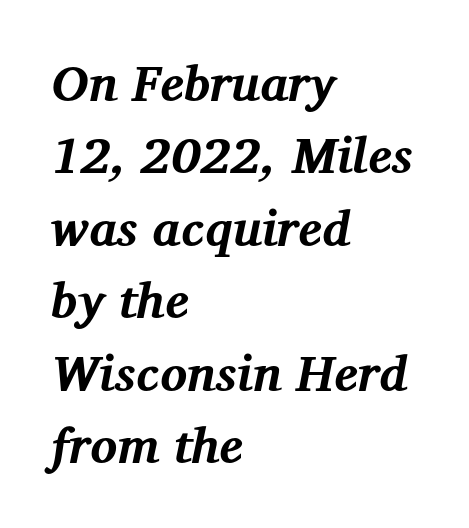
{"serif": "yes", "italic": "yes", "lean": "right", "slant_degrees": 12, "bold": "yes", "weight": "bold", "width": "normal", "stroke_contrast": "medium", "x_height": "medium", "monospaced": "no", "underline": "no", "align": "left", "line_spacing": "normal", "line_spacing_ratio": 1.45, "letter_spacing": "normal", "letter_spacing_em": 0.0, "glyph_px": 50}
